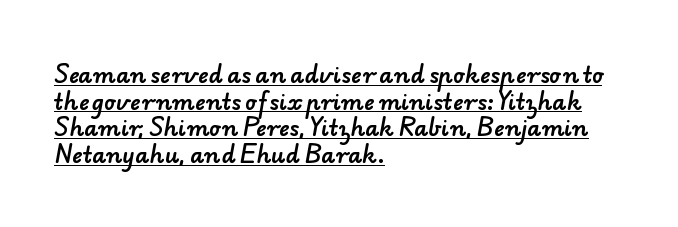
The face used here appears with an underline applied. In terms of letterspacing, this is plain default setting. One-word summary of the alignment: left.
